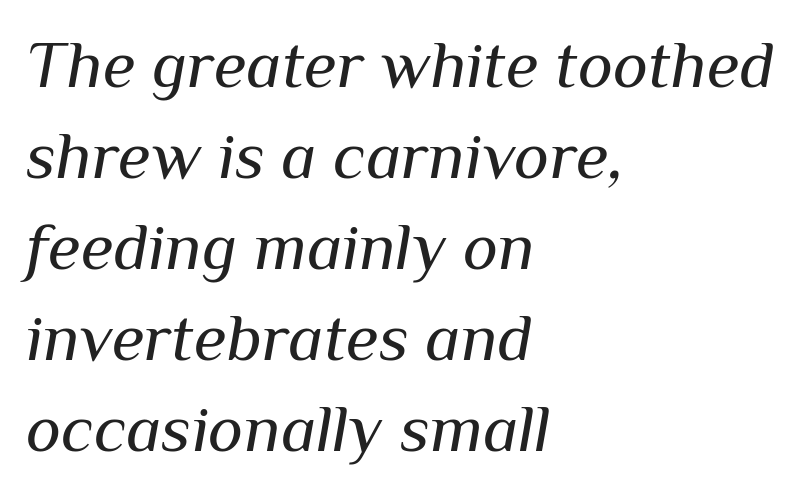
The image shows 67 px regular-weight type, italic (leaning right); set left-aligned, normal line spacing (1.36x), normal letter spacing, not underlined; medium stroke contrast and a medium x-height.
